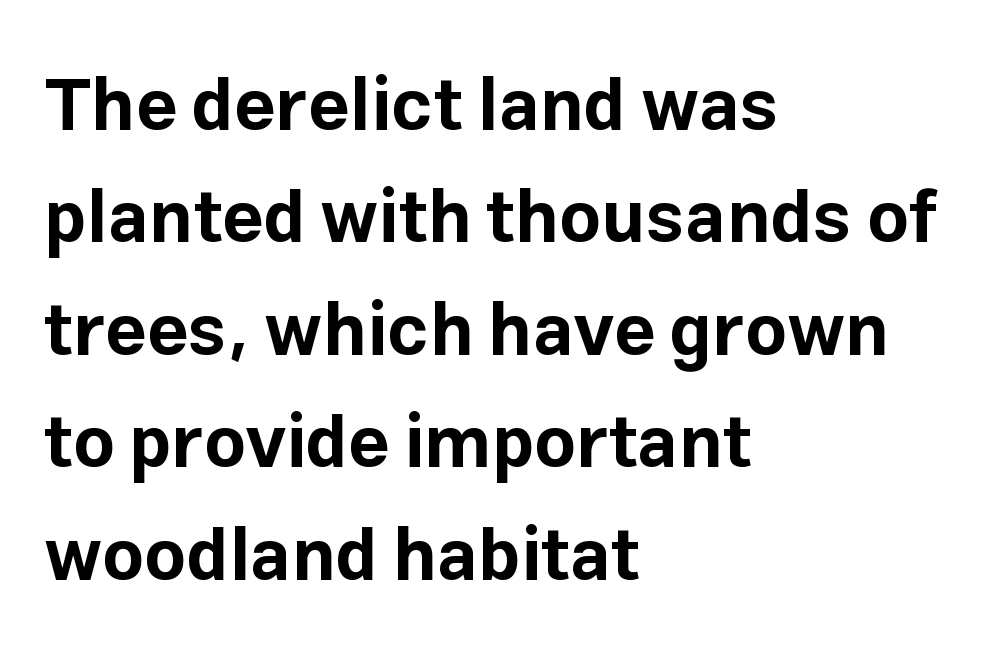
This rendering features lettering with no underline. The vertical gap from one line to the next is medium. The font family rendered here belongs to the sans-serif group. Every character sits straight up, as roman type does. Each letter keeps its own natural width here, so spacing adapts to shape.
